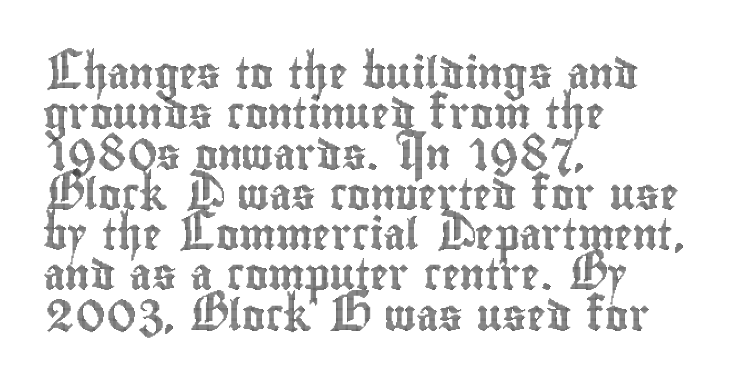
The horizontal fit of the characters is conventional and even. The rendering uses a moderate line-height, typical for paragraphs. The space directly below the letters is spotless. The axis of the letterforms is exactly vertical. The text block is weighted toward the left margin, trailing off unevenly rightward. You could not count columns in this text — the font is proportionally spaced.
